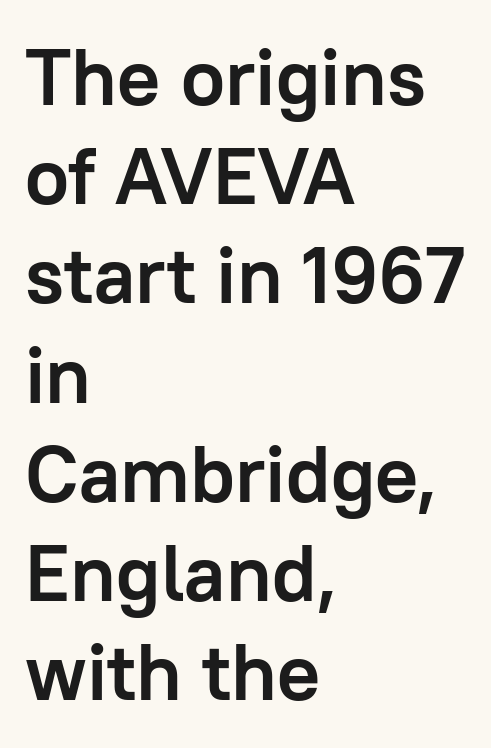
You can tell from the bare stems that sans-serif type was used. Each row of text sits above clean, open space. Varying glyph widths throughout — classic text-font behaviour. Compared with typical body copy, the letter spacing here is the same. Casual observation: everything's shoved over to the left.
